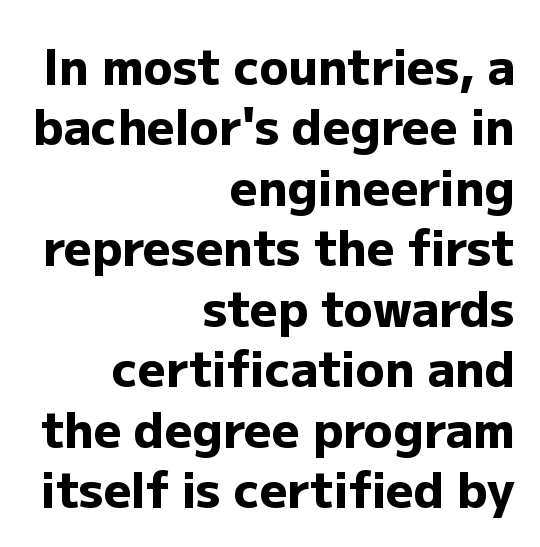
{"serif": "no", "italic": "no", "bold": "yes", "weight": "heavy", "width": "normal", "stroke_contrast": "low", "x_height": "medium", "monospaced": "no", "underline": "no", "align": "right", "line_spacing": "normal", "line_spacing_ratio": 1.26, "letter_spacing": "normal", "letter_spacing_em": 0.0, "glyph_px": 48}
